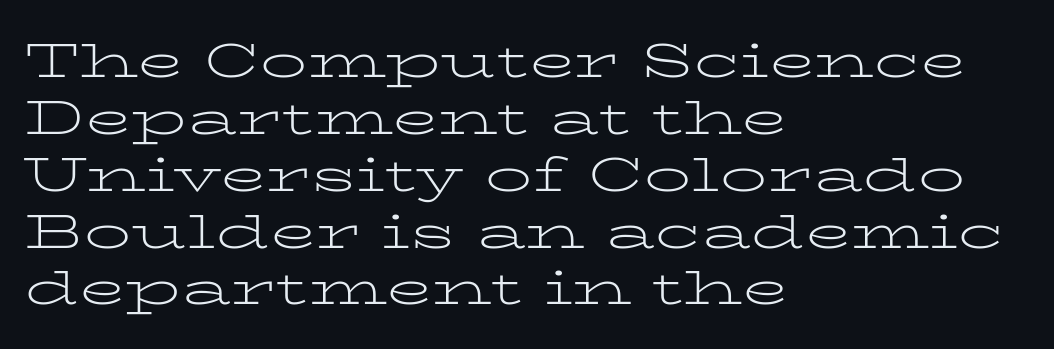
The image shows 47 px light, wide serif type, upright; set left-aligned, line spacing 1.21x, normal letter spacing, not underlined; low stroke contrast and a medium x-height.
